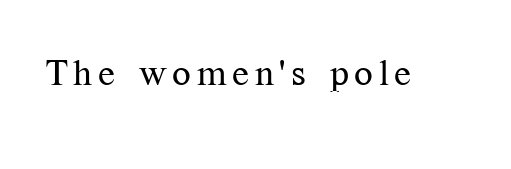
Q: Is the text bold? A: No.
Q: Is the text italic (slanted)? A: No, it is upright.
Q: Is the typeface a serif or a sans-serif typeface? A: Serif.
Q: Is the text underlined? A: No.
Q: Width (condensed, normal, or wide)? A: Normal.
Q: Stroke contrast? A: Medium.
Q: x-height? A: Medium.
Q: Monospaced? A: No.
